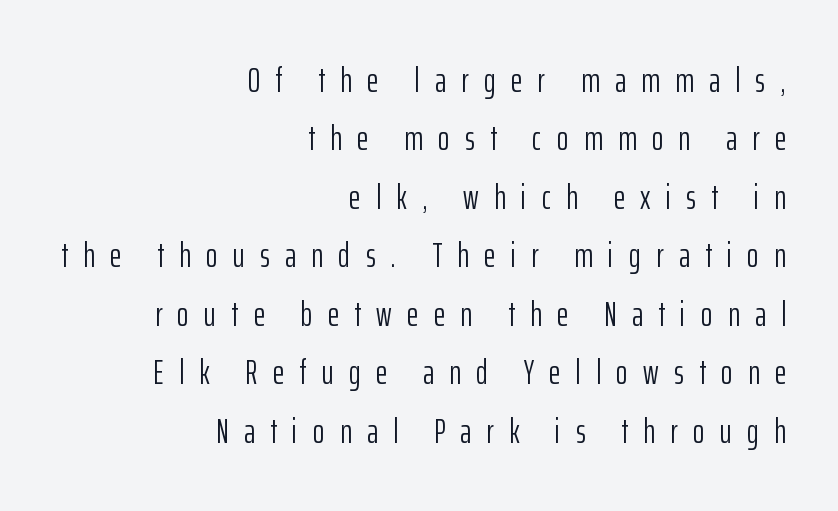
Designer's note — italics off, roman on. Nobody drew a line under any word here. Baseline-to-baseline distance is the conventional proportion of letter height. Serif or sans? Sans — the stroke terminals are bare. What stands out about the letter spacing? Its width — letters are far apart. The face used here is proportionally spaced, like ordinary book or web type.
